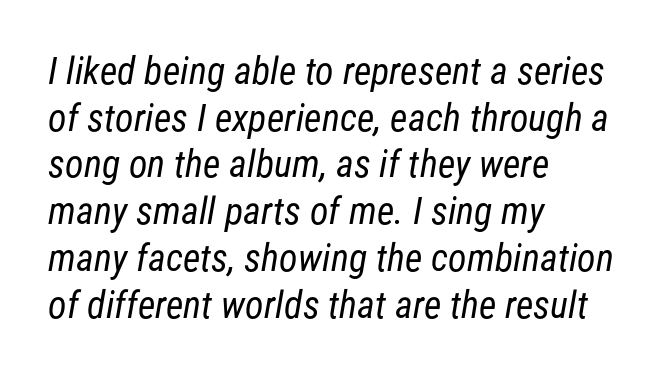
The image shows 38 px regular-weight, condensed sans-serif type; set left-aligned, line spacing 1.23x, normal letter spacing, not underlined; low stroke contrast and a medium x-height.
